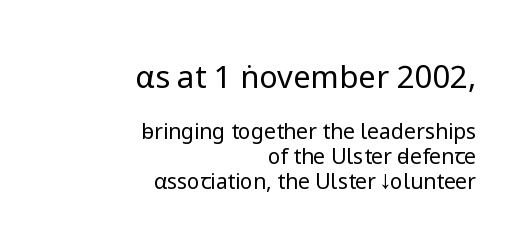
Alignment: flush right. The letters sit at their default tracking, neither squeezed nor spread. Here the designer chose a conventional face with non-uniform glyph widths. Words float on clear page, feet unadorned.
